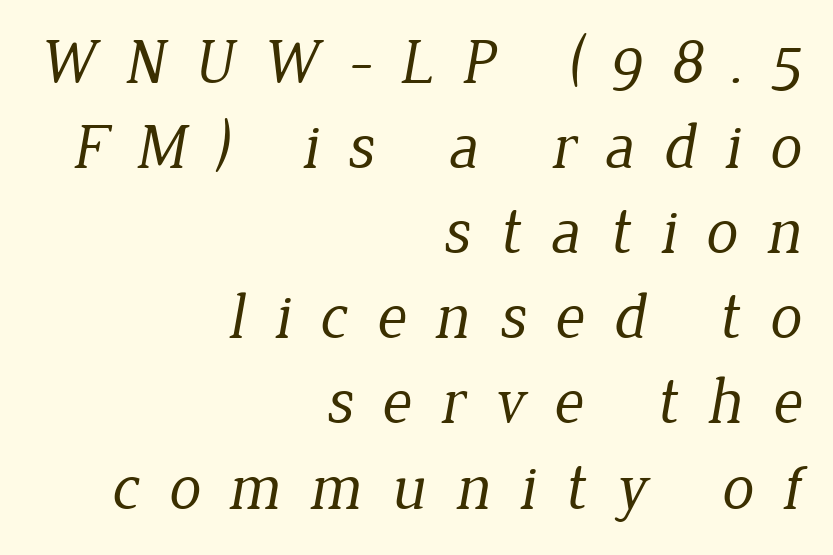
{"serif": "yes", "bold": "no", "weight": "regular", "width": "normal", "stroke_contrast": "low", "x_height": "medium", "monospaced": "no", "underline": "no", "align": "right", "line_spacing": "normal", "line_spacing_ratio": 1.33, "letter_spacing": "wide", "letter_spacing_em": 0.45, "glyph_px": 64}
